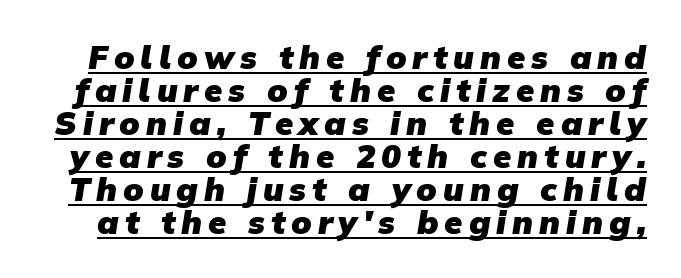
The image shows 33 px heavy sans-serif type; set tight line spacing (1.0x), underlined; low stroke contrast and a medium x-height.
